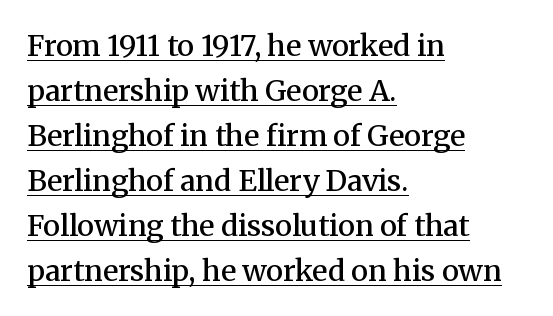
Q: Is the text bold? A: Semi-bold.
Q: Is the text italic (slanted)? A: No, it is upright.
Q: Is the typeface a serif or a sans-serif typeface? A: Serif.
Q: Is the text underlined? A: Yes.
Q: How is the paragraph aligned? A: Left-aligned.
Q: Is the spacing between letters normal or unusually wide? A: Normal.
Q: Is the spacing between lines tight, normal or loose? A: Normal.
Q: Width (condensed, normal, or wide)? A: Normal.
Q: Stroke contrast? A: Medium.
Q: x-height? A: Medium.
Q: Monospaced? A: No.
